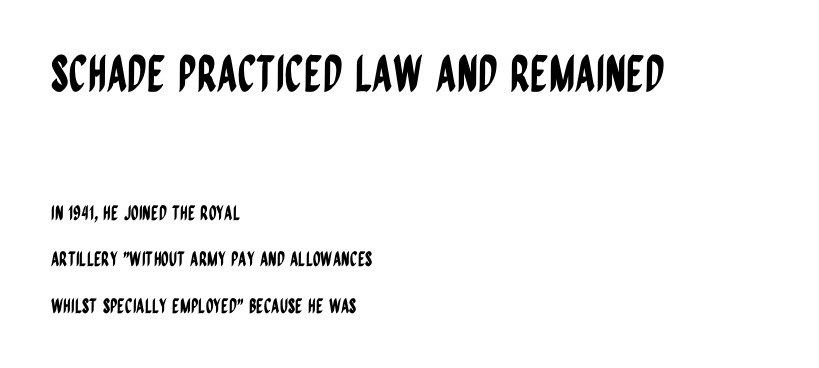
The designer went with a sans here, leaving each stem footless. This sample uses plain, unmodified letter spacing. Vertical strokes here are truly vertical. Two sizes are in play, and the larger belongs to the first block. Each row of text sits above clean, open space.
